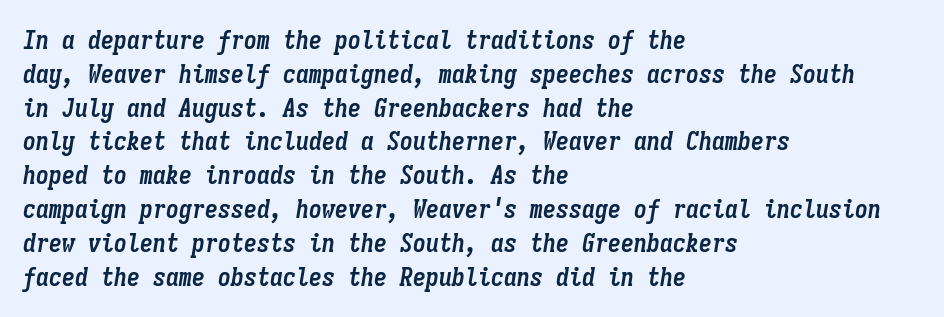
The letters are slanted; this is an italic face. Rule under the text: the space is simply empty. Pretty heavy lettering here — definitely bold. Vertical spacing — default. Letter spacing: default. All the whitespace from short lines collects on the right.
